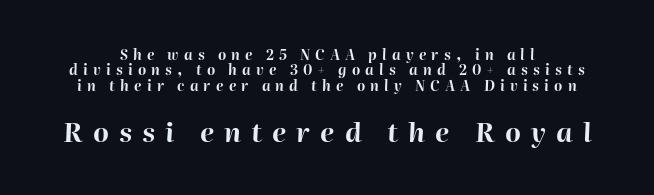
Q: Is the text bold? A: Yes.
Q: Is the text italic (slanted)? A: Yes, it leans right by about 2 degrees.
Q: Is the text underlined? A: No.
Q: Is the spacing between letters normal or unusually wide? A: Unusually wide.
Q: Is the spacing between lines tight, normal or loose? A: Tight.
Q: Which block of text is set in a larger size, the first (top) or the second (bottom)? A: The second (bottom) one.
